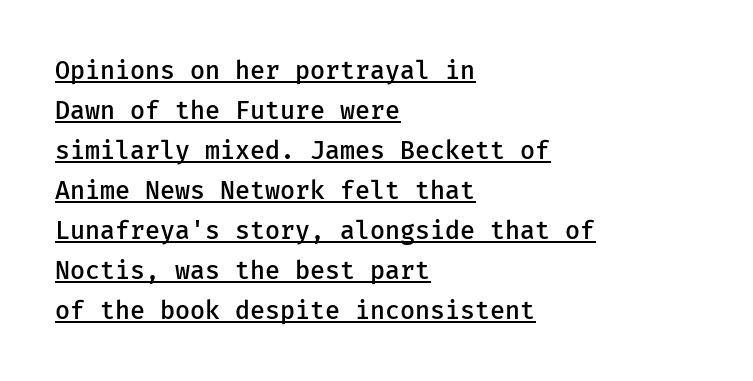
All the whitespace from short lines collects on the right. Weight check: semibold — heavier than regular, not quite bold. The rendered words wear a rule along their underside. Line spacing here is normal. Posture: upright roman.
